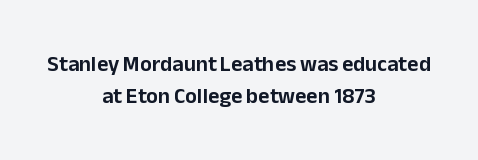
{"italic": "no", "underline": "no", "align": "center", "line_spacing": "normal", "line_spacing_ratio": 1.45, "letter_spacing": "normal", "letter_spacing_em": 0.0, "glyph_px": 22}
